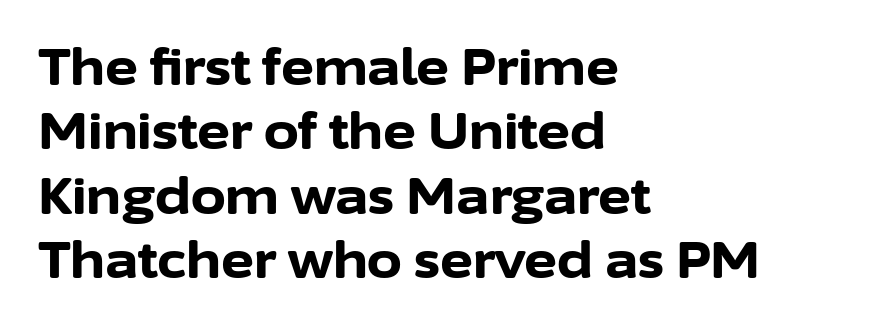
The image shows 50 px bold sans-serif type, upright; set left-aligned, normal line spacing (1.29x), normal letter spacing, not underlined; low stroke contrast and a medium x-height.
